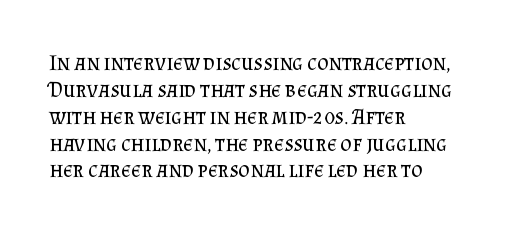
Q: Is the text bold? A: No.
Q: Is the text italic (slanted)? A: No, it is upright.
Q: Is the text underlined? A: No.
Q: How is the paragraph aligned? A: Left-aligned.
Q: Is the spacing between letters normal or unusually wide? A: Normal.
